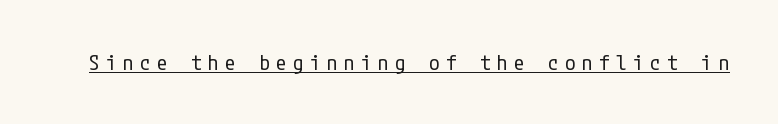
No letter is thick-stroked: the sample isn't bold. You can see a thin bar hugging the bottom of the glyphs. Every stem runs plumb, perpendicular to the baseline. The face used here is rendered with a markedly widened letterfit.
